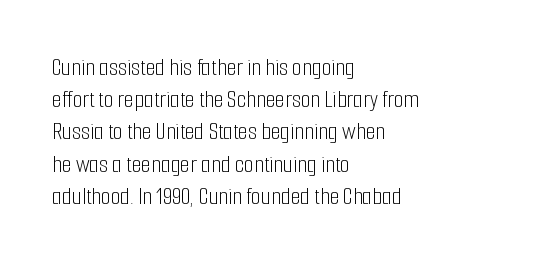
These lines keep a tight, regular rhythm from letter to letter. This sample is left-justified, so line endings fall wherever the words run out. The space between consecutive lines is moderate. Do the letters lean? They stand straight. The passage shown is not underscored anywhere. Stems and bowls with no extra thickness — not bold.
